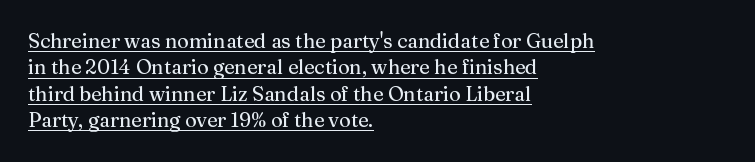
Q: Is the text italic (slanted)? A: No, it is upright.
Q: Is the text underlined? A: Yes.
Q: How is the paragraph aligned? A: Left-aligned.
Q: Is the spacing between letters normal or unusually wide? A: Normal.
Q: Is the spacing between lines tight, normal or loose? A: Normal.
